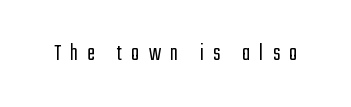
The cut favours lightness, reaching ordinary text weight at its darkest. This is roman type, the default non-slanted kind. Honestly, there is no underline to notice here at all. There is plenty of visible air inserted between adjacent glyphs.
